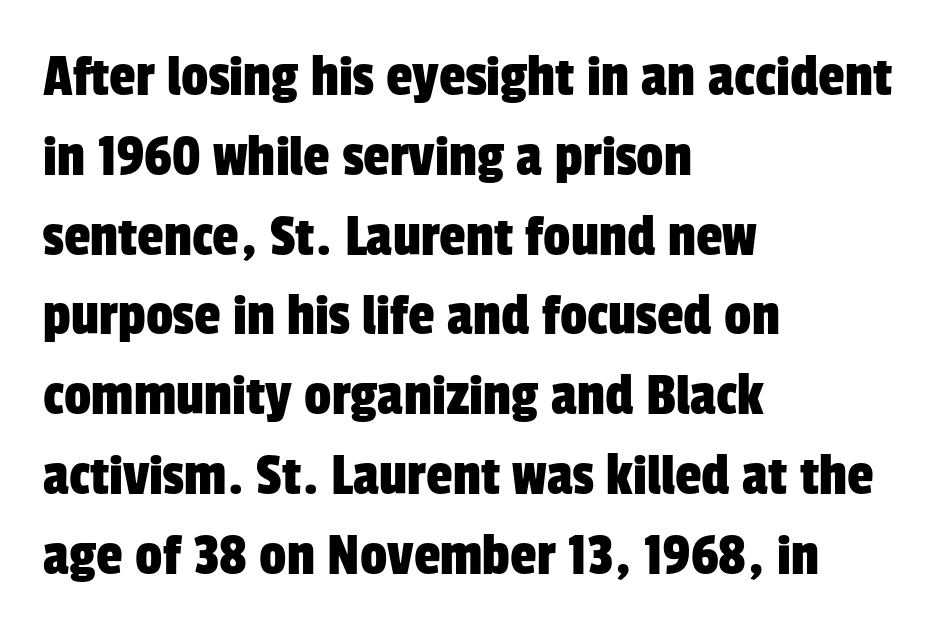
Words float on clear page, feet unadorned. Regular leading. The setting favours the left margin, as ordinary paragraphs usually do. Do the characters align in a grid? No, the font is proportional.
